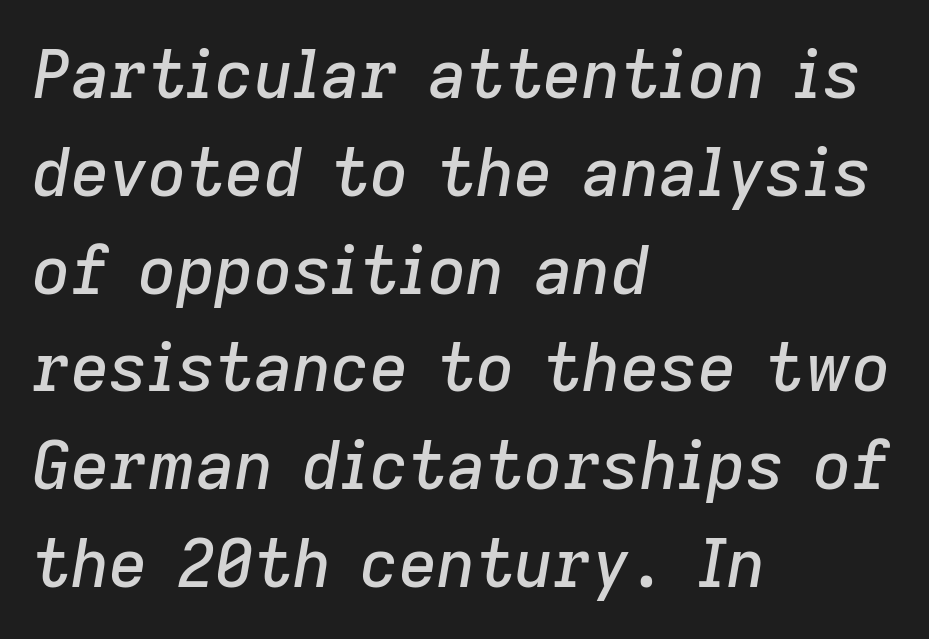
{"italic": "yes", "lean": "right", "slant_degrees": 9, "width": "normal", "stroke_contrast": "low", "x_height": "medium", "monospaced": "no", "underline": "no", "align": "left", "line_spacing": "normal", "line_spacing_ratio": 1.46, "letter_spacing": "normal", "letter_spacing_em": 0.0, "glyph_px": 67}
